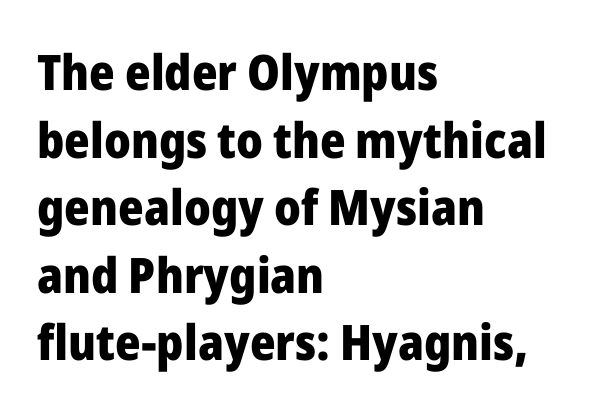
The image shows 49 px heavy sans-serif type, upright; set left-aligned, normal line spacing (1.38x), normal letter spacing, not underlined; low stroke contrast and a medium x-height.
